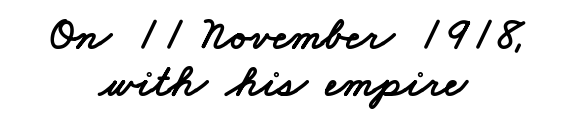
Q: Is the typeface a serif or a sans-serif typeface? A: Sans-serif.
Q: Is the text underlined? A: No.
Q: How is the paragraph aligned? A: Centered.
Q: Is the spacing between letters normal or unusually wide? A: Normal.
Q: Is the spacing between lines tight, normal or loose? A: Tight.
Q: Width (condensed, normal, or wide)? A: Wide.
Q: Stroke contrast? A: Low.
Q: x-height? A: Small.
Q: Monospaced? A: No.
